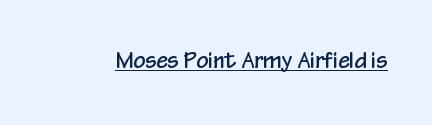
Q: Is the text italic (slanted)? A: No, it is upright.
Q: Is the text underlined? A: Yes.
Q: Is the spacing between letters normal or unusually wide? A: Normal.
